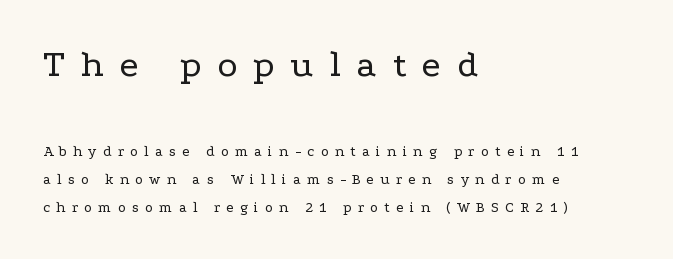
The image shows 38 px regular-weight, wide serif type, upright; set left-aligned, line spacing 1.84x, unusually wide letter spacing (+0.42 em), not underlined; the first (top) block is 2.53x larger; low stroke contrast and a medium x-height.
